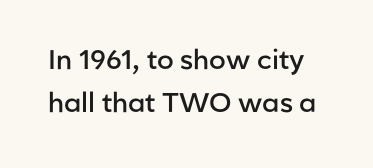
{"italic": "no", "bold": "semi", "underline": "no", "line_spacing": "normal", "line_spacing_ratio": 1.61, "letter_spacing": "normal", "letter_spacing_em": 0.0, "glyph_px": 27}
